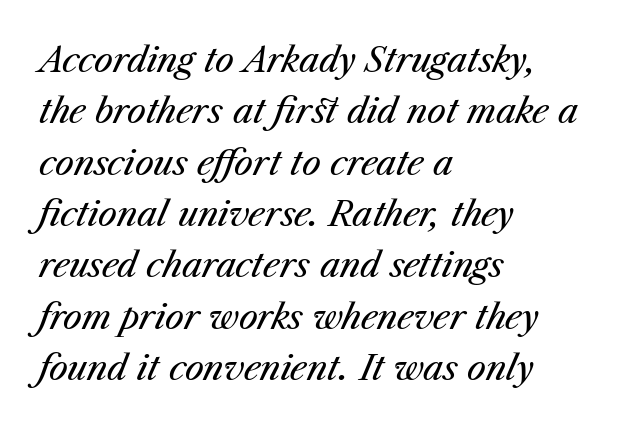
The image shows 34 px regular-weight type, italic (leaning right); set left-aligned, normal line spacing (1.51x), normal letter spacing, not underlined; medium stroke contrast and a medium x-height.
